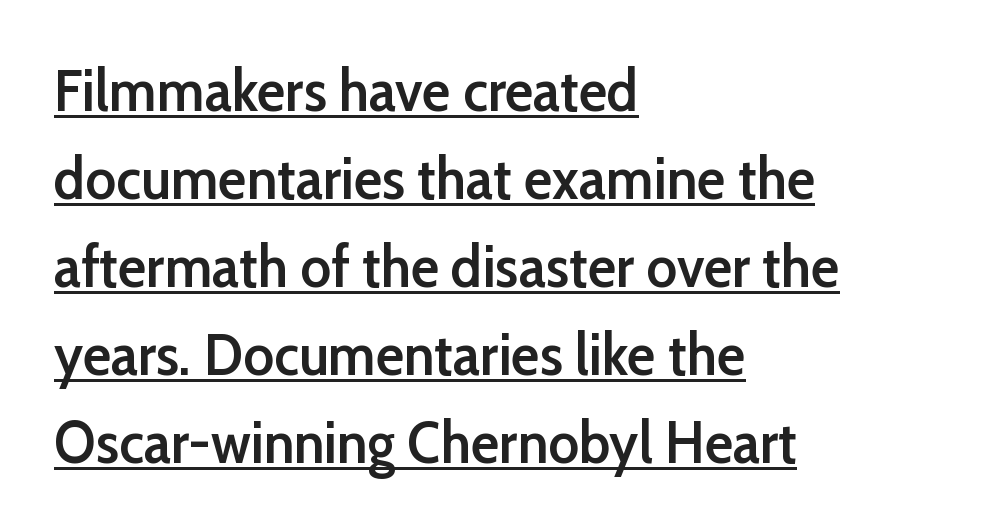
{"serif": "no", "italic": "no", "bold": "semi", "weight": "semibold", "width": "normal", "stroke_contrast": "low", "x_height": "medium", "monospaced": "no", "underline": "yes", "align": "left", "line_spacing": "normal", "line_spacing_ratio": 1.49, "letter_spacing": "normal", "letter_spacing_em": 0.0, "glyph_px": 59}
